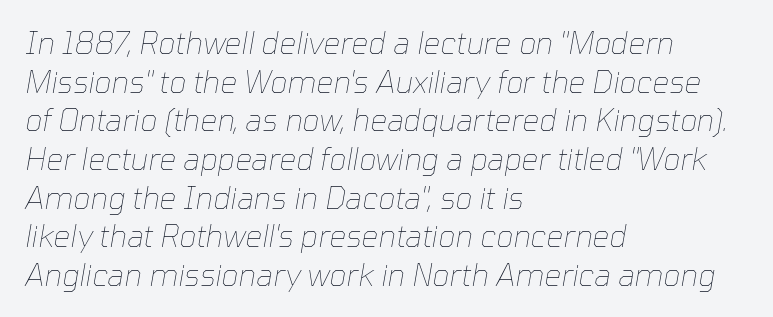
Q: Is the text bold? A: No.
Q: Is the text italic (slanted)? A: Yes, it leans right by about 10 degrees.
Q: Is the text underlined? A: No.
Q: How is the paragraph aligned? A: Left-aligned.
Q: Is the spacing between letters normal or unusually wide? A: Normal.
Q: Is the spacing between lines tight, normal or loose? A: Normal.
Q: Width (condensed, normal, or wide)? A: Normal.
Q: Stroke contrast? A: Low.
Q: x-height? A: Medium.
Q: Monospaced? A: No.
